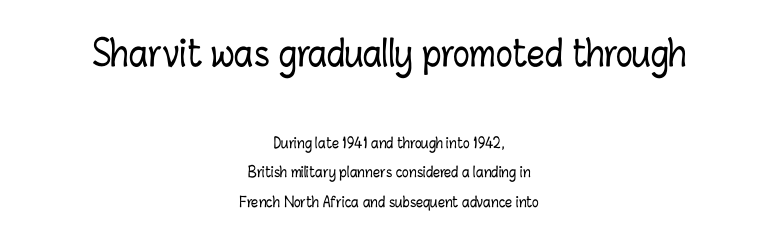
Q: Is the text italic (slanted)? A: No, it is upright.
Q: Is the text underlined? A: No.
Q: How is the paragraph aligned? A: Centered.
Q: Is the spacing between letters normal or unusually wide? A: Normal.
Q: Is the spacing between lines tight, normal or loose? A: Loose.
Q: Which block of text is set in a larger size, the first (top) or the second (bottom)? A: The first (top) one.
Q: Width (condensed, normal, or wide)? A: Condensed.
Q: Stroke contrast? A: Low.
Q: x-height? A: Medium.
Q: Monospaced? A: No.
